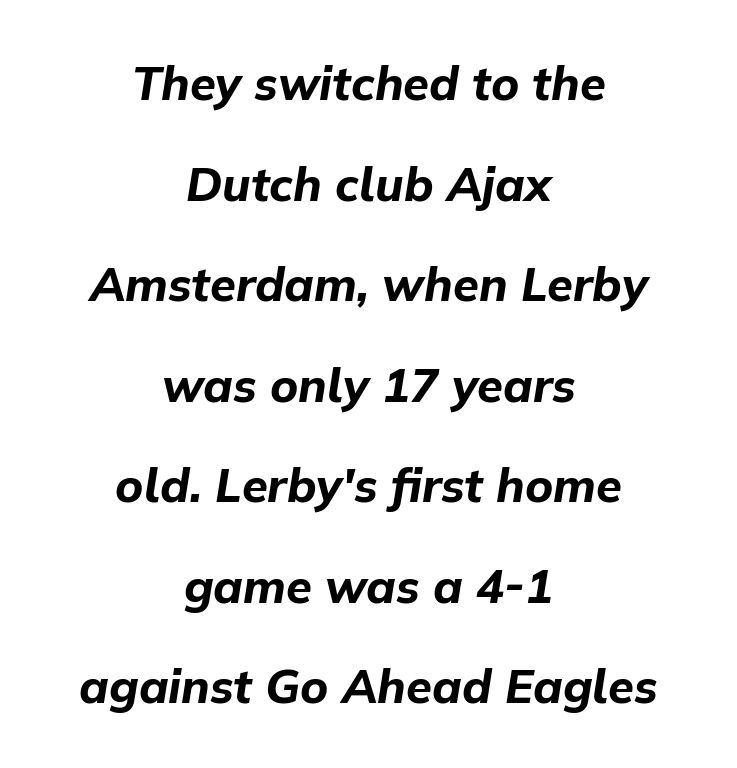
{"italic": "yes", "lean": "right", "slant_degrees": 9, "bold": "yes", "weight": "bold", "width": "normal", "stroke_contrast": "low", "x_height": "medium", "monospaced": "no", "underline": "no", "align": "center", "line_spacing": "loose", "line_spacing_ratio": 2.14, "letter_spacing": "normal", "letter_spacing_em": 0.0, "glyph_px": 47}
